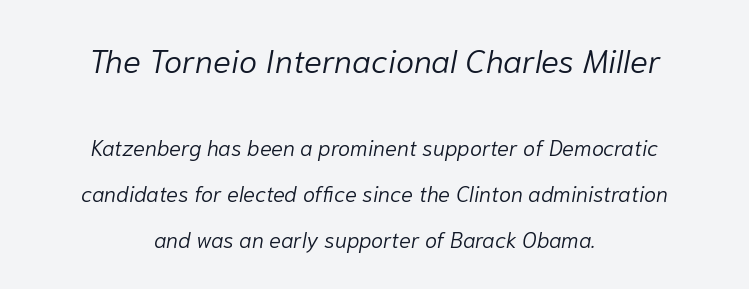
{"italic": "yes", "lean": "right", "slant_degrees": 10, "bold": "no", "weight": "light", "width": "normal", "stroke_contrast": "low", "x_height": "medium", "monospaced": "no", "underline": "no", "align": "center", "line_spacing": "loose", "line_spacing_ratio": 2.08, "letter_spacing": "normal", "letter_spacing_em": 0.0, "larger_block": "first", "size_ratio": 1.5, "glyph_px": 33}
